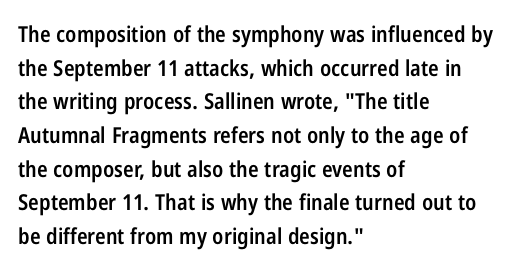
Q: Is the text bold? A: Semi-bold.
Q: Is the text italic (slanted)? A: No, it is upright.
Q: Is the text underlined? A: No.
Q: How is the paragraph aligned? A: Left-aligned.
Q: Is the spacing between letters normal or unusually wide? A: Normal.
Q: Is the spacing between lines tight, normal or loose? A: Normal.
